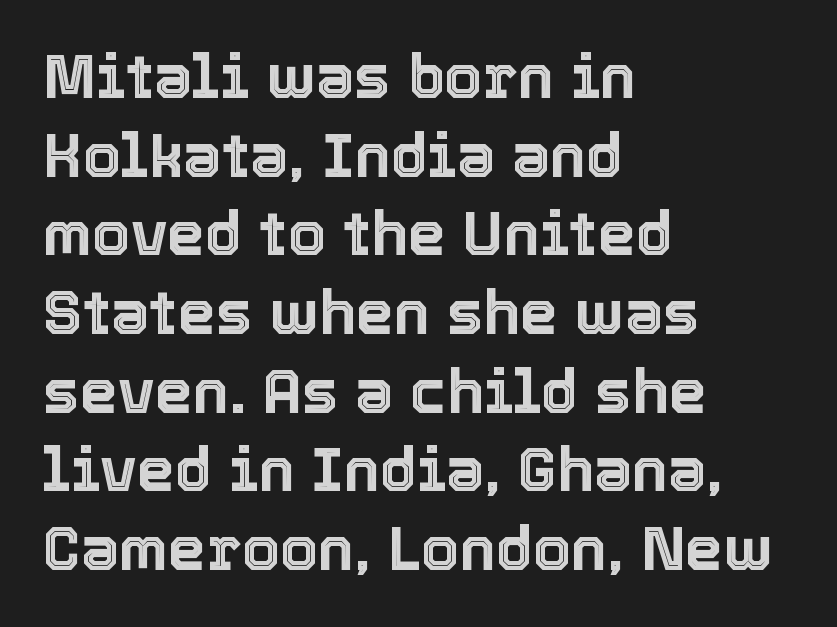
{"italic": "no", "width": "normal", "x_height": "medium", "monospaced": "no", "underline": "no", "align": "left", "line_spacing": "normal", "line_spacing_ratio": 1.29, "letter_spacing": "normal", "letter_spacing_em": 0.0, "glyph_px": 61}
